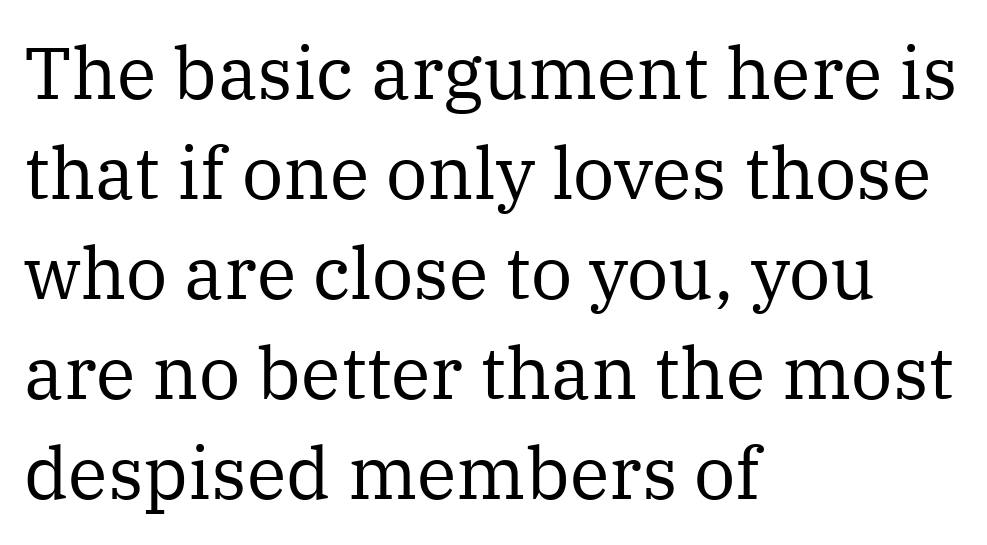
{"serif": "yes", "italic": "no", "bold": "no", "weight": "regular", "width": "normal", "stroke_contrast": "medium", "x_height": "medium", "monospaced": "no", "underline": "no", "align": "left", "line_spacing": "normal", "line_spacing_ratio": 1.37, "letter_spacing": "normal", "letter_spacing_em": 0.0, "glyph_px": 73}
